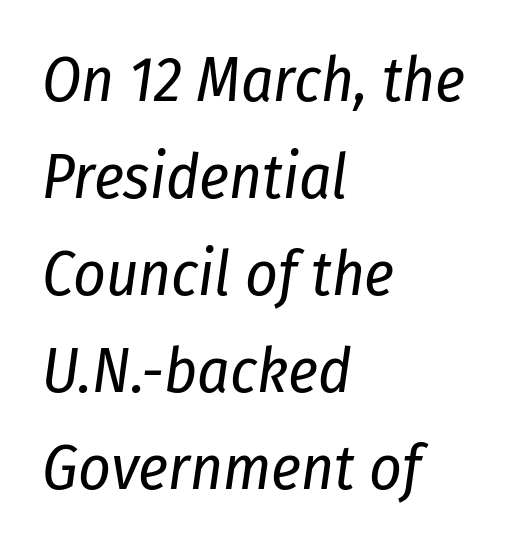
Q: Is the text bold? A: No.
Q: Is the text italic (slanted)? A: Yes, it leans right by about 8 degrees.
Q: Is the text underlined? A: No.
Q: How is the paragraph aligned? A: Left-aligned.
Q: Is the spacing between letters normal or unusually wide? A: Normal.
Q: Is the spacing between lines tight, normal or loose? A: Normal.
Q: Width (condensed, normal, or wide)? A: Condensed.
Q: Stroke contrast? A: Low.
Q: x-height? A: Medium.
Q: Monospaced? A: No.
